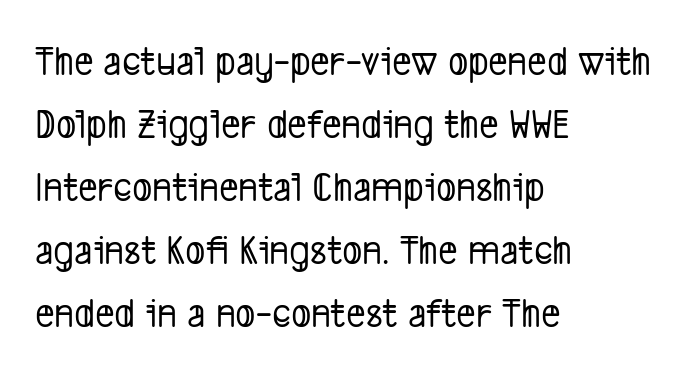
The image shows 42 px condensed sans-serif type; set left-aligned, normal line spacing (1.5x), normal letter spacing, not underlined; low stroke contrast and a medium x-height.
